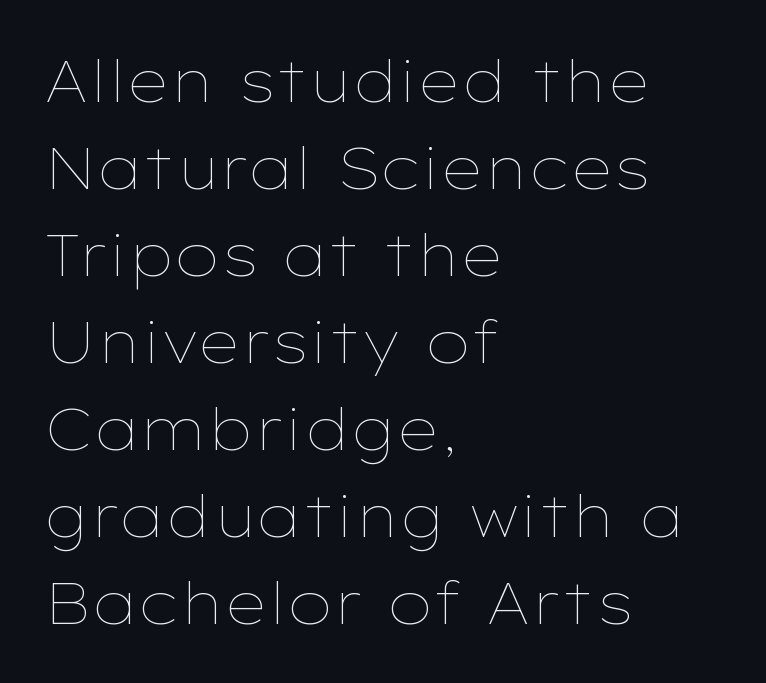
These lines stack with their left ends in a neat column. No heavy texture on the line: the type isn't bold. Lines of text with bare space underneath. Posture: vertical. Regular leading.
